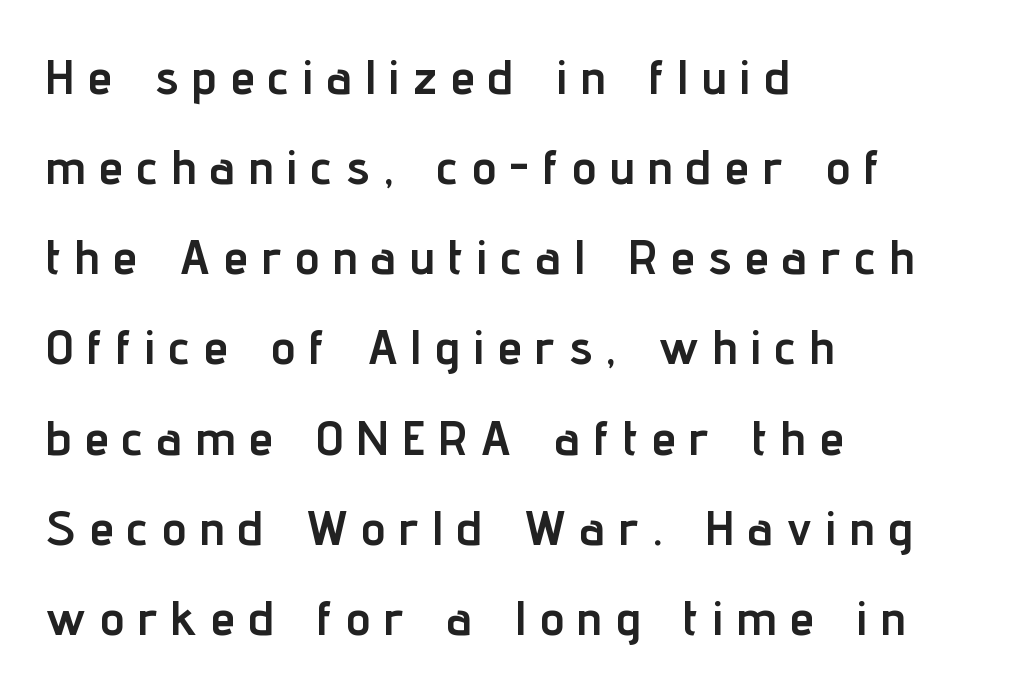
Q: Is the text bold? A: Yes.
Q: Is the text italic (slanted)? A: No, it is upright.
Q: Is the typeface a serif or a sans-serif typeface? A: Sans-serif.
Q: Is the text underlined? A: No.
Q: How is the paragraph aligned? A: Left-aligned.
Q: Is the spacing between letters normal or unusually wide? A: Unusually wide.
Q: Width (condensed, normal, or wide)? A: Condensed.
Q: Stroke contrast? A: Low.
Q: x-height? A: Medium.
Q: Monospaced? A: No.
